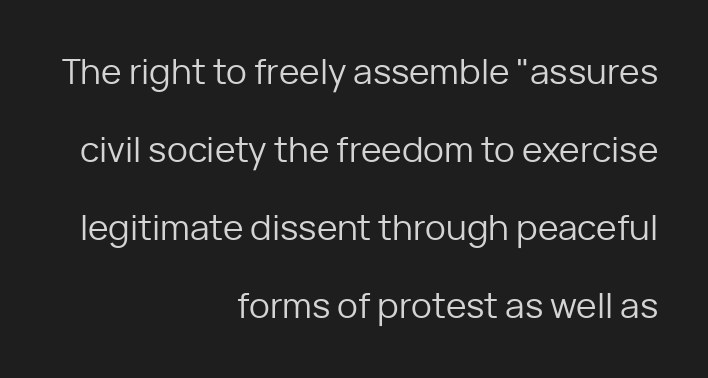
The lines are quadded right. The space directly below the letters is spotless. Stroke terminals: plain, sans-serif. Words appear dense and cohesive because spacing is normal. The letters stand straight up with perfectly vertical stems. Stroke thickness stays within the range of a standard reading face or lighter.
